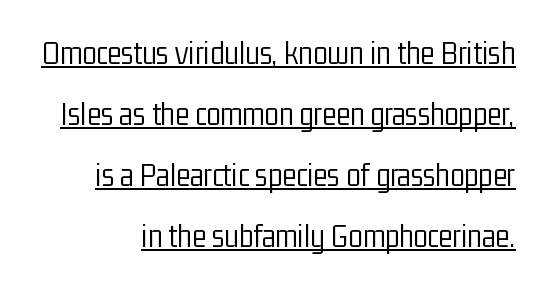
Each letter keeps its own natural width here, so spacing adapts to shape. These lines keep a tight, regular rhythm from letter to letter. Stroke mass is kept to a normal reading level or below. A roman cut, with each character standing at attention. Grotesque or geometric, the face here clearly has no serifs. This is underlined copy, the kind a proofreader might mark for attention.
